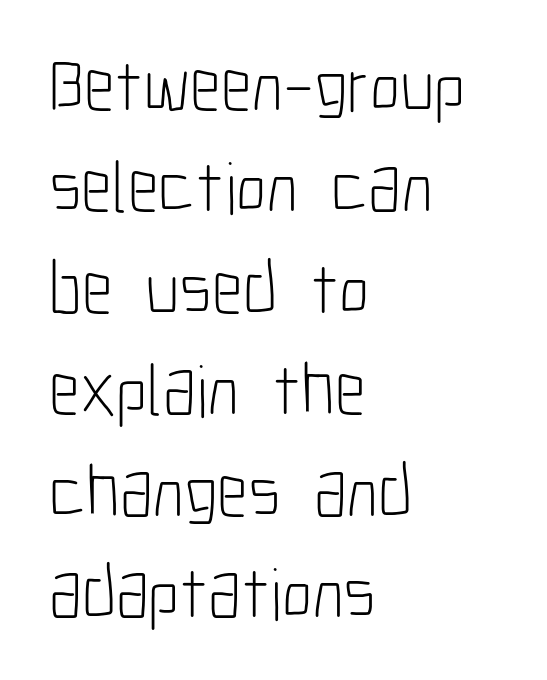
The letters stand upright; this is a roman face. Do the characters align in a grid? No, the font is proportional. Left-aligned paragraph, ragged on the right. This rendering features lettering with no underline. Unbolded letterforms with no extra heft.
